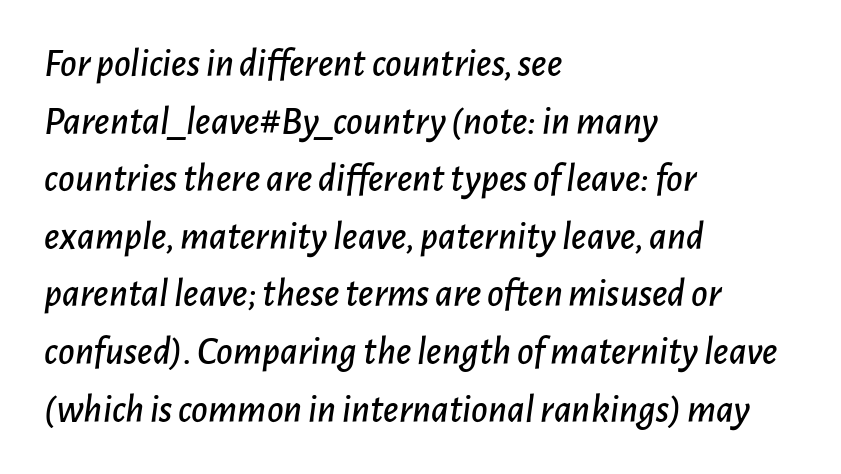
Q: Is the text italic (slanted)? A: Yes, it leans right by about 7 degrees.
Q: Is the text underlined? A: No.
Q: How is the paragraph aligned? A: Left-aligned.
Q: Is the spacing between letters normal or unusually wide? A: Normal.
Q: Is the spacing between lines tight, normal or loose? A: Normal.
Q: Width (condensed, normal, or wide)? A: Normal.
Q: Stroke contrast? A: Low.
Q: x-height? A: Medium.
Q: Monospaced? A: No.
